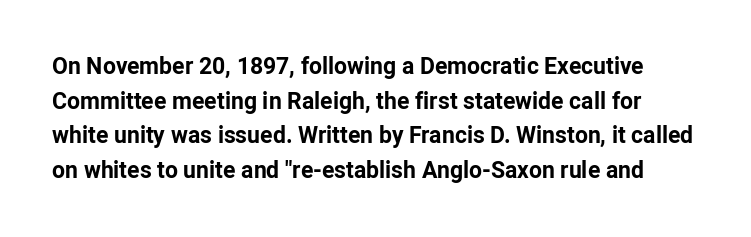
The type sits square on the baseline with zero lean. How would I describe the line gaps? Plain and ordinary. The glyphs have the mass of a bold cut. A typesetter would call this zero additional tracking. The area under the type is left untouched.
